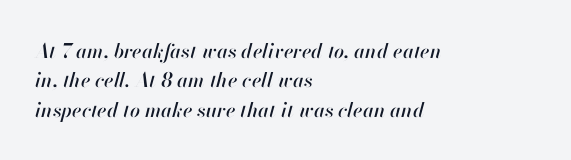
Q: Is the text italic (slanted)? A: Yes, it leans right by about 13 degrees.
Q: Is the text underlined? A: No.
Q: How is the paragraph aligned? A: Left-aligned.
Q: Is the spacing between letters normal or unusually wide? A: Normal.
Q: Is the spacing between lines tight, normal or loose? A: Normal.
